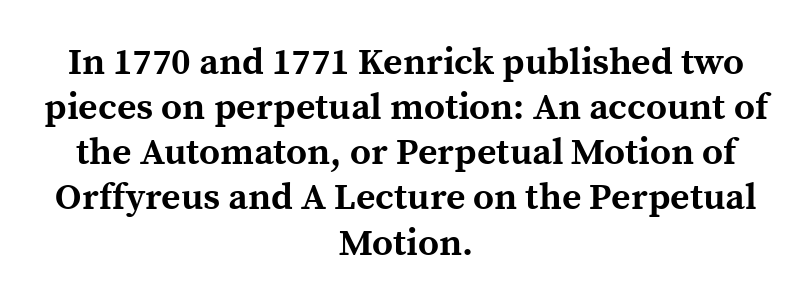
{"serif": "yes", "italic": "no", "bold": "yes", "weight": "bold", "width": "normal", "x_height": "medium", "monospaced": "no", "underline": "no", "align": "center", "line_spacing_ratio": 1.22, "letter_spacing": "normal", "letter_spacing_em": 0.0, "glyph_px": 37}
